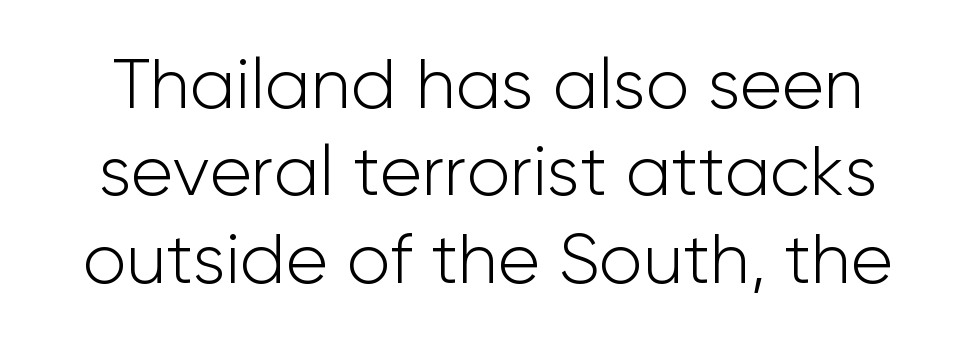
Q: Is the text bold? A: No.
Q: Is the text italic (slanted)? A: No, it is upright.
Q: Is the typeface a serif or a sans-serif typeface? A: Sans-serif.
Q: Is the text underlined? A: No.
Q: Is the spacing between letters normal or unusually wide? A: Normal.
Q: Width (condensed, normal, or wide)? A: Normal.
Q: Stroke contrast? A: Low.
Q: x-height? A: Medium.
Q: Monospaced? A: No.
